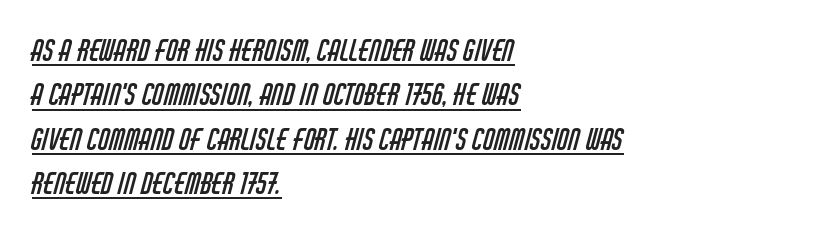
The letters advance in unequal steps, a hallmark of proportional type. The passage shown has conventional tracking throughout. Short and long lines alike share a common starting point at left. A light-to-regular cut is what we see here.
